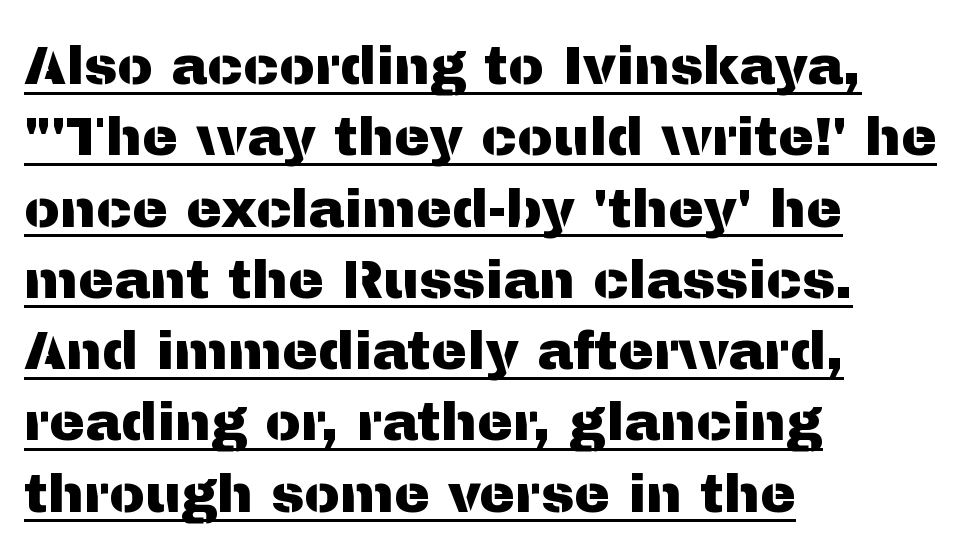
Ordinary non-slanted type is in use. The rendering shows plain stroke endings on the letterforms — a sans-serif design. This block has exactly the height ordinary leading produces. Where is the straight margin? On the left.
